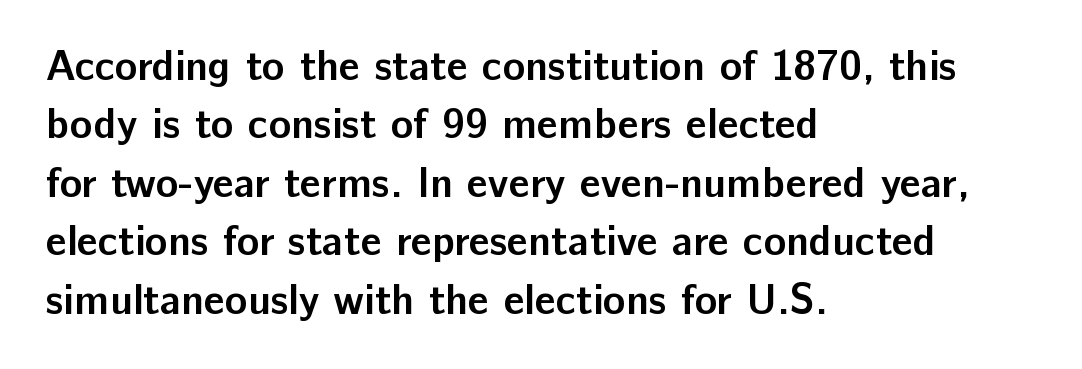
{"serif": "no", "italic": "no", "bold": "yes", "weight": "semibold", "width": "normal", "stroke_contrast": "low", "x_height": "medium", "monospaced": "no", "underline": "no", "align": "left", "line_spacing": "normal", "line_spacing_ratio": 1.39, "letter_spacing": "normal", "letter_spacing_em": 0.0, "glyph_px": 42}
